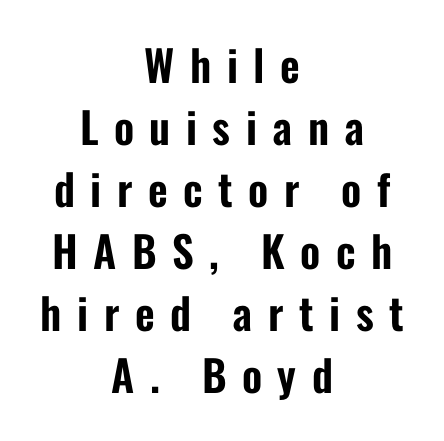
Q: Is the text italic (slanted)? A: No, it is upright.
Q: Is the typeface a serif or a sans-serif typeface? A: Sans-serif.
Q: Is the text underlined? A: No.
Q: How is the paragraph aligned? A: Centered.
Q: Is the spacing between letters normal or unusually wide? A: Unusually wide.
Q: Is the spacing between lines tight, normal or loose? A: Normal.
Q: Width (condensed, normal, or wide)? A: Condensed.
Q: Stroke contrast? A: Low.
Q: x-height? A: Medium.
Q: Monospaced? A: No.
